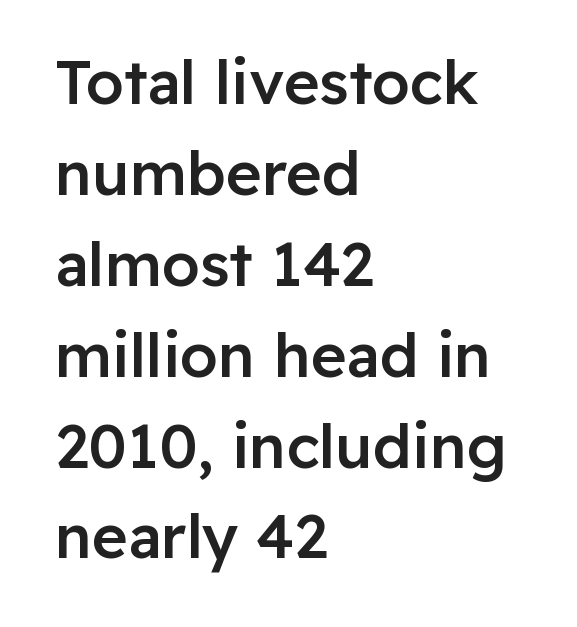
{"serif": "no", "italic": "no", "bold": "semi", "weight": "semibold", "width": "normal", "stroke_contrast": "low", "x_height": "medium", "monospaced": "no", "underline": "no", "align": "left", "line_spacing": "normal", "line_spacing_ratio": 1.49, "letter_spacing": "normal", "letter_spacing_em": 0.0, "glyph_px": 61}
